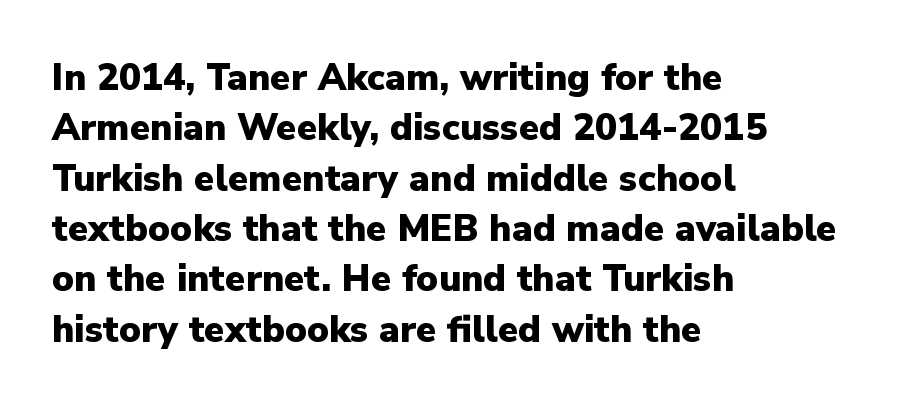
{"serif": "no", "italic": "no", "bold": "yes", "weight": "heavy", "width": "normal", "stroke_contrast": "low", "x_height": "medium", "monospaced": "no", "underline": "no", "align": "left", "line_spacing": "normal", "line_spacing_ratio": 1.36, "letter_spacing": "normal", "letter_spacing_em": 0.0, "glyph_px": 37}
